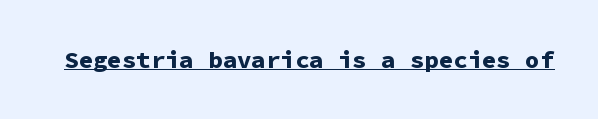
Q: Is the text bold? A: Yes.
Q: Is the text italic (slanted)? A: No, it is upright.
Q: Is the text underlined? A: Yes.
Q: Is the spacing between letters normal or unusually wide? A: Normal.
